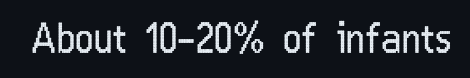
{"serif": "no", "italic": "no", "bold": "no", "weight": "regular", "width": "condensed", "stroke_contrast": "low", "x_height": "medium", "monospaced": "no", "underline": "no", "letter_spacing": "normal", "letter_spacing_em": 0.0, "glyph_px": 40}
